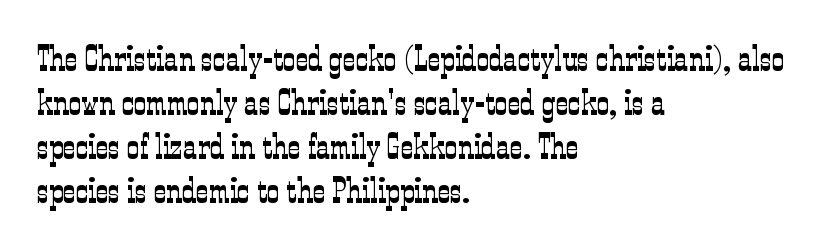
These lines are composed in type with serifs. The type is set solid horizontally, with unmodified tracking. The letterforms sit at book weight or below. The space beneath each line is pristine and unruled. Italic? Not at all — the glyphs are vertical. The rendering uses natural spacing where letterforms have individual widths.
